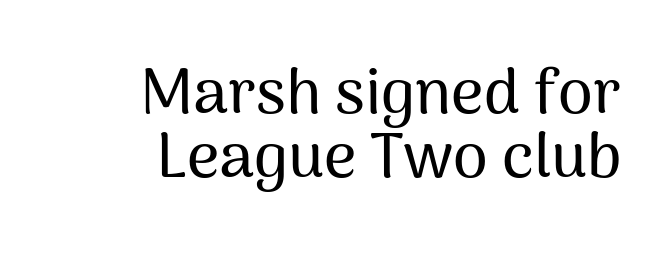
{"serif": "no", "italic": "no", "width": "normal", "stroke_contrast": "medium", "x_height": "medium", "monospaced": "no", "underline": "no", "align": "right", "line_spacing": "tight", "line_spacing_ratio": 1.02, "letter_spacing": "normal", "letter_spacing_em": 0.0, "glyph_px": 63}
